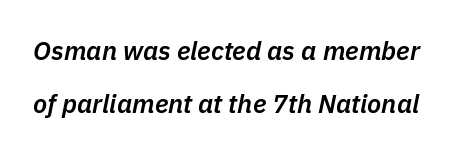
{"italic": "yes", "lean": "right", "slant_degrees": 11, "bold": "semi", "underline": "no", "line_spacing": "loose", "line_spacing_ratio": 2.05, "letter_spacing": "normal", "letter_spacing_em": 0.0, "glyph_px": 26}
